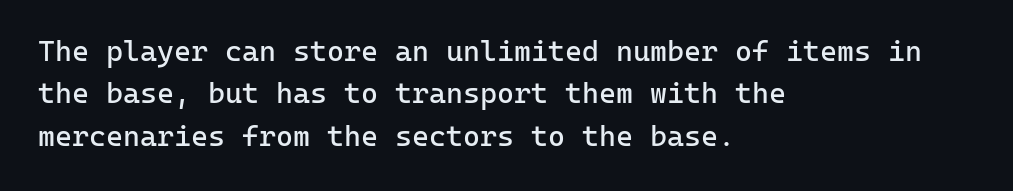
{"serif": "no", "italic": "no", "bold": "no", "weight": "regular", "width": "normal", "stroke_contrast": "low", "x_height": "medium", "monospaced": "yes", "underline": "no", "align": "left", "line_spacing": "normal", "line_spacing_ratio": 1.46, "letter_spacing": "normal", "letter_spacing_em": 0.0, "glyph_px": 29}
